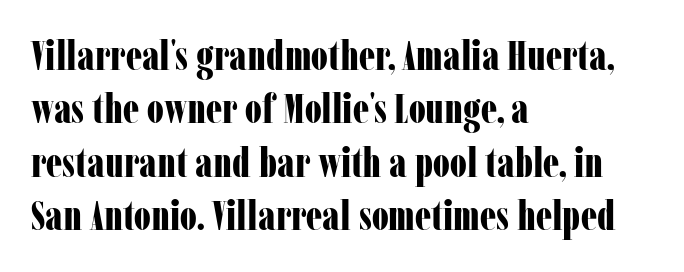
{"serif": "yes", "italic": "no", "bold": "yes", "weight": "bold", "width": "condensed", "stroke_contrast": "low", "x_height": "medium", "monospaced": "no", "underline": "no", "align": "left", "line_spacing": "normal", "line_spacing_ratio": 1.3, "letter_spacing": "normal", "letter_spacing_em": 0.0, "glyph_px": 41}
